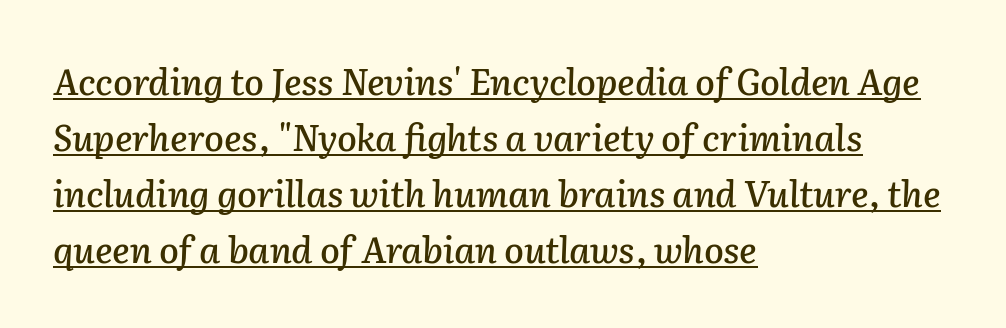
The image shows 36 px text type, italic (leaning right); set left-aligned, normal line spacing (1.56x), normal letter spacing, underlined; low stroke contrast and a medium x-height.
